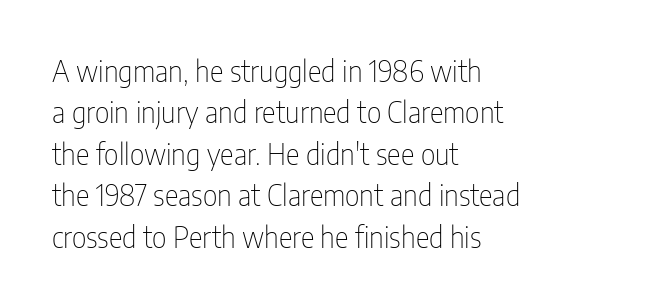
Inter-character spacing is left at the font's built-in metrics. The typesetter chose a ragged-right arrangement here. The glyphs are unaccompanied by any horizontal stroke below them. Here the designer chose a conventional face with non-uniform glyph widths.
